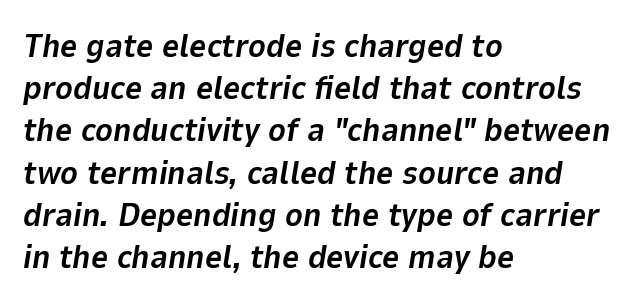
{"italic": "yes", "lean": "right", "slant_degrees": 9, "bold": "yes", "weight": "bold", "width": "normal", "stroke_contrast": "low", "x_height": "medium", "monospaced": "no", "underline": "no", "align": "left", "line_spacing": "normal", "line_spacing_ratio": 1.28, "letter_spacing": "normal", "letter_spacing_em": 0.0, "glyph_px": 33}
